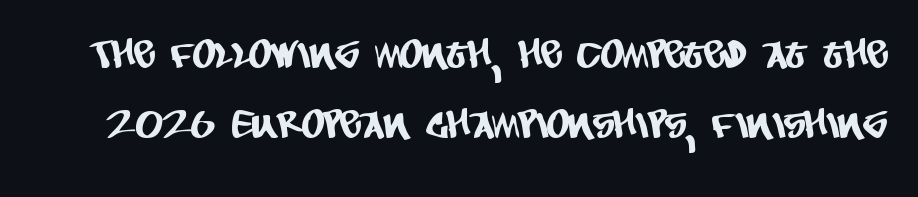
Q: Is the typeface a serif or a sans-serif typeface? A: Sans-serif.
Q: Is the text underlined? A: No.
Q: Is the spacing between letters normal or unusually wide? A: Normal.
Q: Width (condensed, normal, or wide)? A: Condensed.
Q: Stroke contrast? A: Low.
Q: x-height? A: Large.
Q: Monospaced? A: No.
